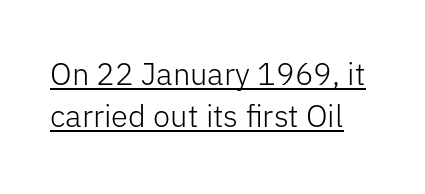
{"serif": "no", "italic": "no", "bold": "no", "weight": "light", "width": "normal", "stroke_contrast": "low", "x_height": "medium", "monospaced": "no", "underline": "yes", "line_spacing": "normal", "line_spacing_ratio": 1.35, "letter_spacing": "normal", "letter_spacing_em": 0.0, "glyph_px": 31}
